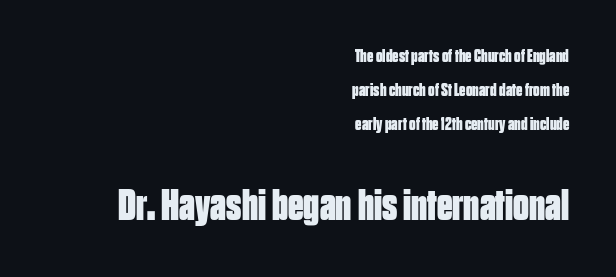
Beneath every word, the page is bare. Short and long lines alike share a common ending point at right. Check where the strokes stop: nothing finishes them off — pure sans. The type sits square on the baseline with zero lean. Does the bottom block carry the larger type? Yes, it does.
